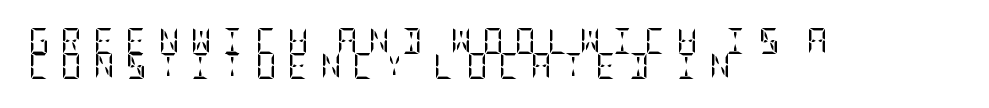
The image shows 26 px text type, upright; set left-aligned, tight line spacing (0.98x), unusually wide letter spacing (+0.43 em), not underlined.
